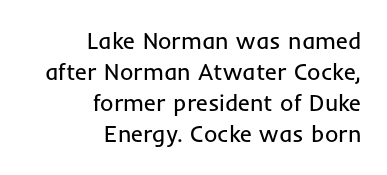
Evenly set lines give the paragraph a standard silhouette. Is this a heavy cut? Hardly; it is regular or lighter. Default kerning and tracking; the words read as compact shapes. The lettering holds an erect, upright posture throughout. The baseline area is clear.
